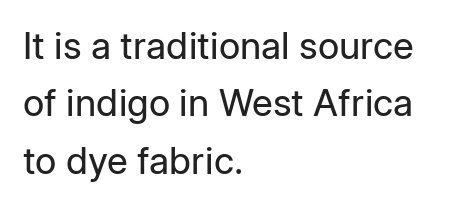
{"serif": "no", "italic": "no", "bold": "no", "weight": "regular", "width": "normal", "stroke_contrast": "low", "x_height": "medium", "monospaced": "no", "underline": "no", "align": "left", "line_spacing": "normal", "line_spacing_ratio": 1.55, "letter_spacing": "normal", "letter_spacing_em": 0.0, "glyph_px": 37}
